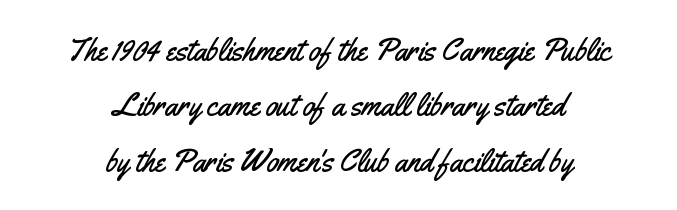
{"serif": "no", "width": "condensed", "stroke_contrast": "medium", "x_height": "small", "monospaced": "no", "underline": "no", "align": "center", "line_spacing_ratio": 1.79, "letter_spacing": "normal", "letter_spacing_em": 0.0, "glyph_px": 31}
